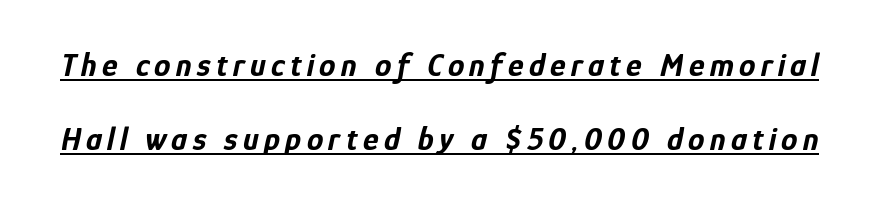
Q: Is the text bold? A: Yes.
Q: Is the text italic (slanted)? A: Yes, it leans right by about 12 degrees.
Q: Is the text underlined? A: Yes.
Q: Is the spacing between lines tight, normal or loose? A: Loose.
Q: Width (condensed, normal, or wide)? A: Condensed.
Q: Stroke contrast? A: Low.
Q: x-height? A: Medium.
Q: Monospaced? A: No.
